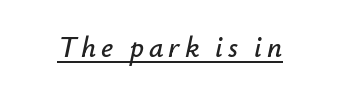
The image shows 29 px text type, italic (leaning right); set underlined; low stroke contrast and a small x-height.
